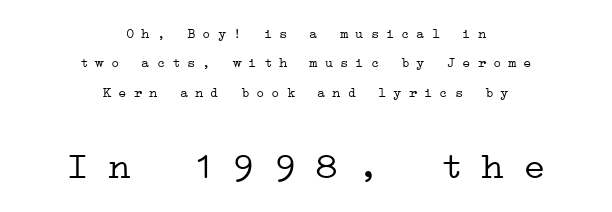
{"serif": "yes", "italic": "no", "bold": "no", "weight": "light", "width": "wide", "stroke_contrast": "low", "x_height": "medium", "underline": "no", "align": "center", "line_spacing": "loose", "line_spacing_ratio": 2.1, "letter_spacing": "wide", "letter_spacing_em": 0.49, "larger_block": "second", "size_ratio": 2.71, "glyph_px": 38}
